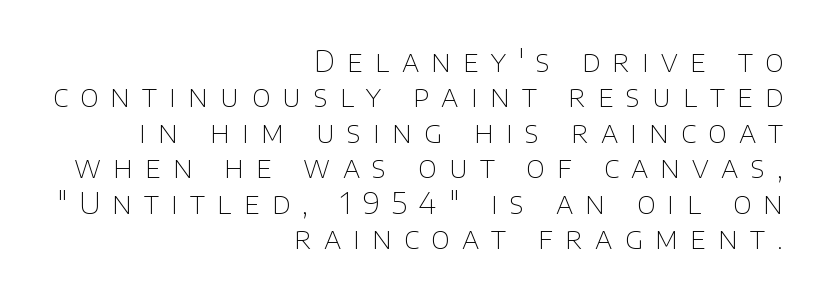
The tracking reads as deliberately expanded to a designer's eye. Each letter keeps its own natural width here, so spacing adapts to shape. The font sits on the lighter half of the weight spectrum, regular included. These lines stack with their right ends in a neat column.
